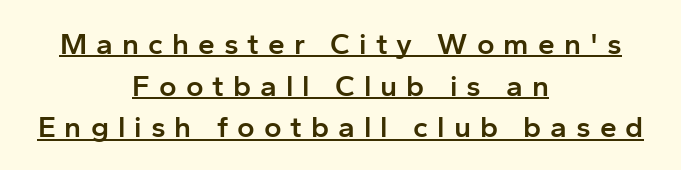
{"serif": "no", "italic": "no", "bold": "semi", "weight": "semibold", "width": "normal", "stroke_contrast": "low", "x_height": "medium", "monospaced": "no", "underline": "yes", "align": "center", "line_spacing": "normal", "line_spacing_ratio": 1.39, "letter_spacing": "wide", "letter_spacing_em": 0.3, "glyph_px": 30}
